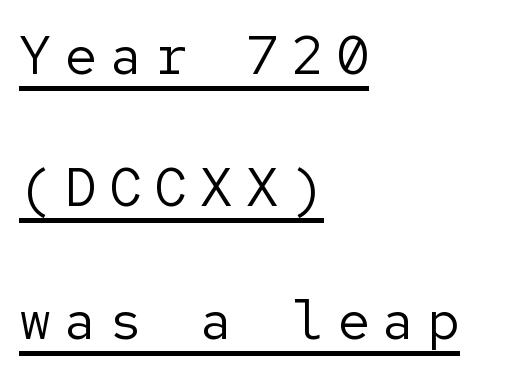
These lines were composed using upright roman letters. Quick note: interline space is abundant. Stroke terminals: plain, sans-serif. Glyph-to-glyph distance is far greater than everyday printed text. What decoration does the sample have? An underline.
